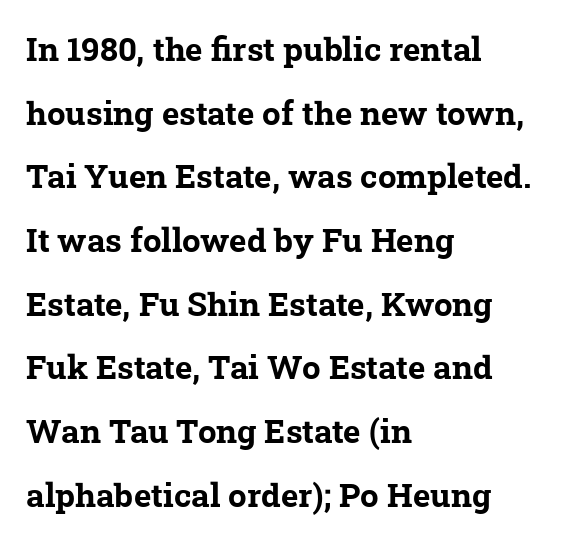
The image shows 33 px bold serif type; set left-aligned, loose line spacing (1.93x), normal letter spacing, not underlined; low stroke contrast and a medium x-height.
